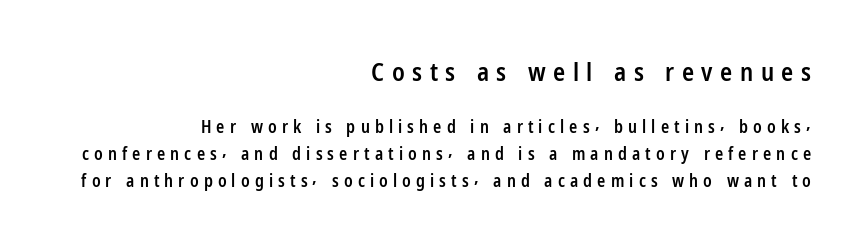
Does the weight exceed regular? Yes, but only to semibold. The type sits square on the baseline with zero lean. Each row of text sits above clean, open space. The passage shown begins with its larger block and ends with its smaller one. Each line ends at the same right margin while the left side varies. The tracking jumps out immediately: characters are airy and widely separated.
